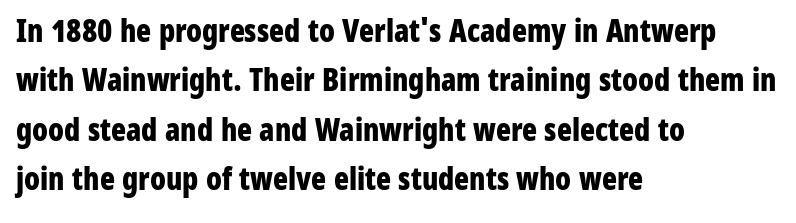
{"serif": "no", "italic": "no", "bold": "yes", "weight": "bold", "width": "condensed", "stroke_contrast": "low", "x_height": "medium", "monospaced": "no", "underline": "no", "align": "left", "line_spacing": "normal", "line_spacing_ratio": 1.59, "letter_spacing": "normal", "letter_spacing_em": 0.0, "glyph_px": 31}
